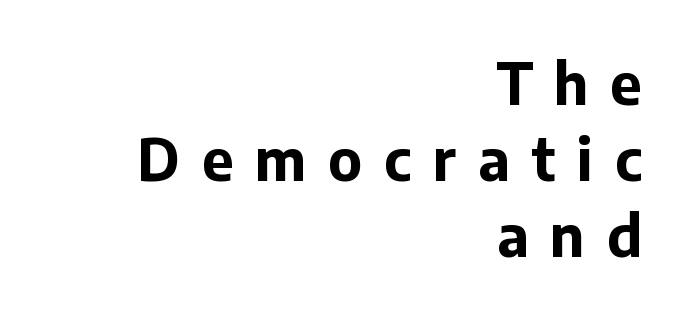
The image shows 57 px bold sans-serif type, upright; set right-aligned, normal line spacing (1.33x), unusually wide letter spacing (+0.38 em), not underlined; low stroke contrast and a medium x-height.
